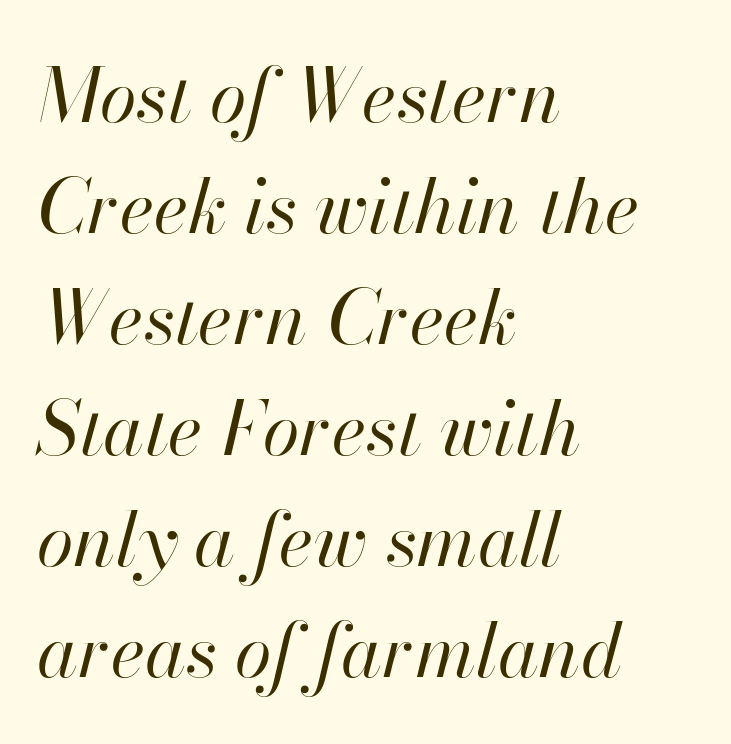
{"italic": "yes", "lean": "right", "slant_degrees": 13, "bold": "no", "weight": "regular", "width": "normal", "stroke_contrast": "high", "x_height": "small", "monospaced": "no", "underline": "no", "align": "left", "line_spacing": "normal", "line_spacing_ratio": 1.48, "letter_spacing": "normal", "letter_spacing_em": 0.0, "glyph_px": 75}
